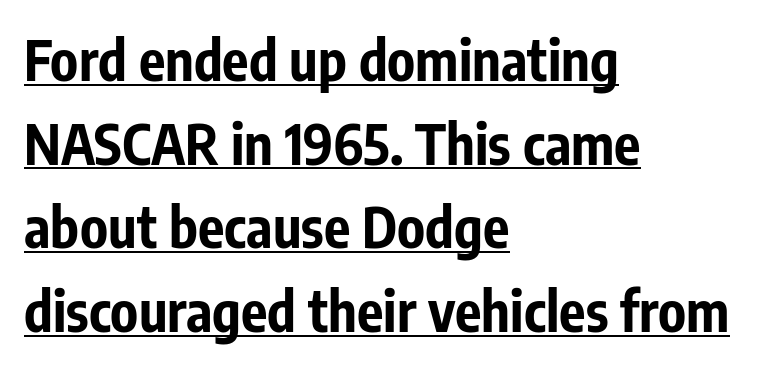
The image shows 55 px bold, condensed sans-serif type, upright; set left-aligned, normal line spacing (1.52x), normal letter spacing, underlined; low stroke contrast and a medium x-height.
